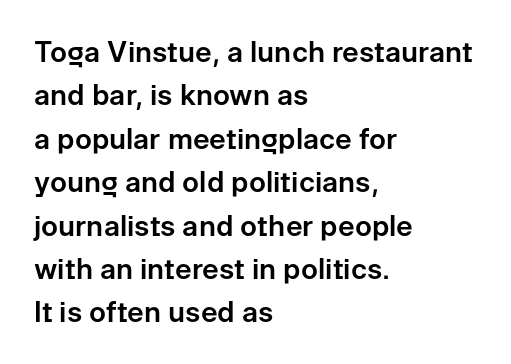
{"serif": "no", "italic": "no", "width": "normal", "stroke_contrast": "low", "x_height": "medium", "monospaced": "no", "underline": "no", "align": "left", "line_spacing": "normal", "line_spacing_ratio": 1.55, "letter_spacing": "normal", "letter_spacing_em": 0.0, "glyph_px": 28}
